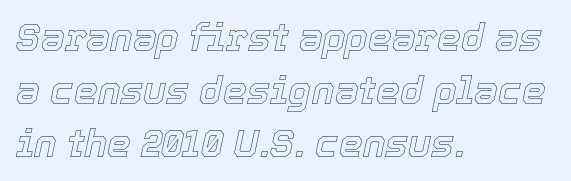
Q: Is the text italic (slanted)? A: Yes, it leans right by about 12 degrees.
Q: Is the text underlined? A: No.
Q: How is the paragraph aligned? A: Left-aligned.
Q: Is the spacing between letters normal or unusually wide? A: Normal.
Q: Is the spacing between lines tight, normal or loose? A: Normal.
Q: Width (condensed, normal, or wide)? A: Normal.
Q: x-height? A: Medium.
Q: Monospaced? A: No.
